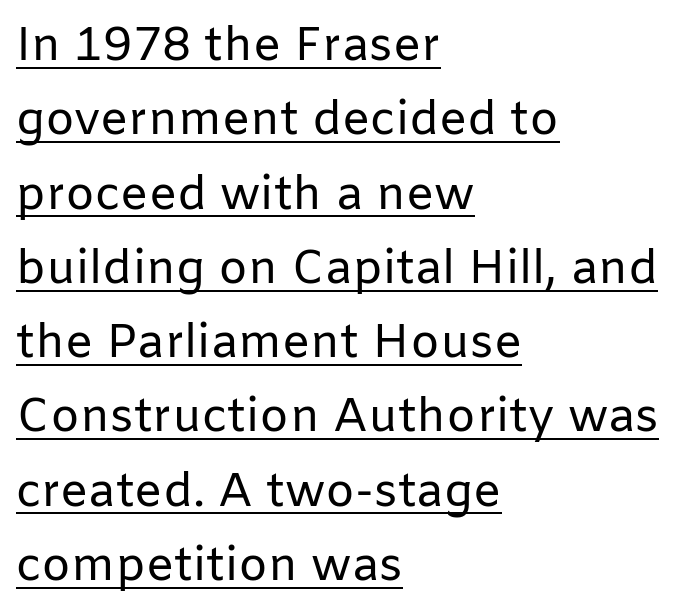
Q: Is the text bold? A: No.
Q: Is the text italic (slanted)? A: No, it is upright.
Q: Is the typeface a serif or a sans-serif typeface? A: Sans-serif.
Q: Is the text underlined? A: Yes.
Q: How is the paragraph aligned? A: Left-aligned.
Q: Is the spacing between letters normal or unusually wide? A: Normal.
Q: Is the spacing between lines tight, normal or loose? A: Normal.
Q: Width (condensed, normal, or wide)? A: Normal.
Q: Stroke contrast? A: Low.
Q: x-height? A: Medium.
Q: Monospaced? A: No.
